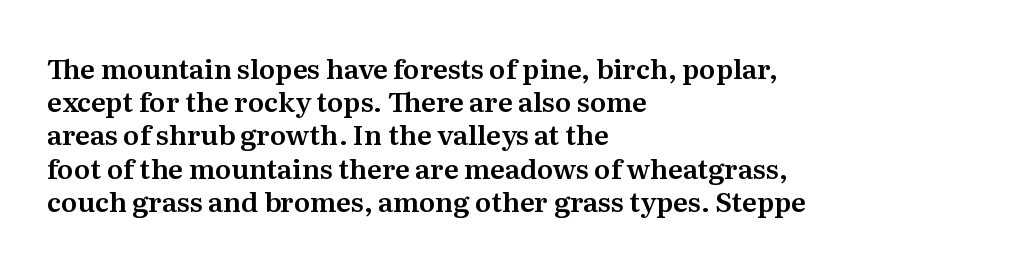
The image shows 27 px text type, upright; set left-aligned, line spacing 1.23x, normal letter spacing, not underlined.
